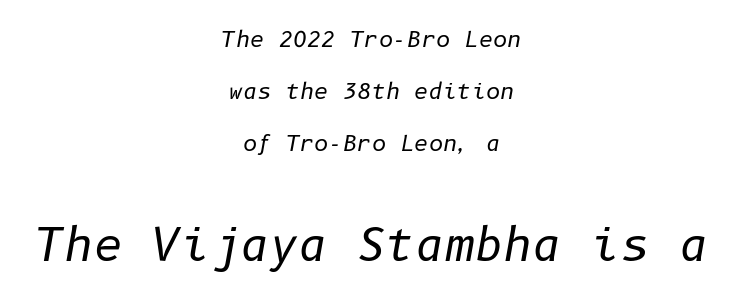
The face looks like a standard text weight, possibly lighter. The foot of each line stays bare and open. The block sitting lower on the canvas is the one with enlarged characters. This is oblique type, the kind used for emphasis or titles.
